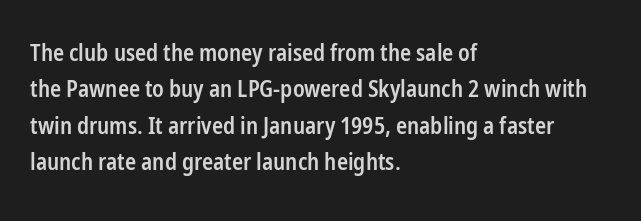
The paragraph shown leans on its left margin. Baseline-to-baseline distance is the conventional proportion of letter height. Check under the words: just untouched page. How are the letters spaced? Ordinarily, with no added tracking.
